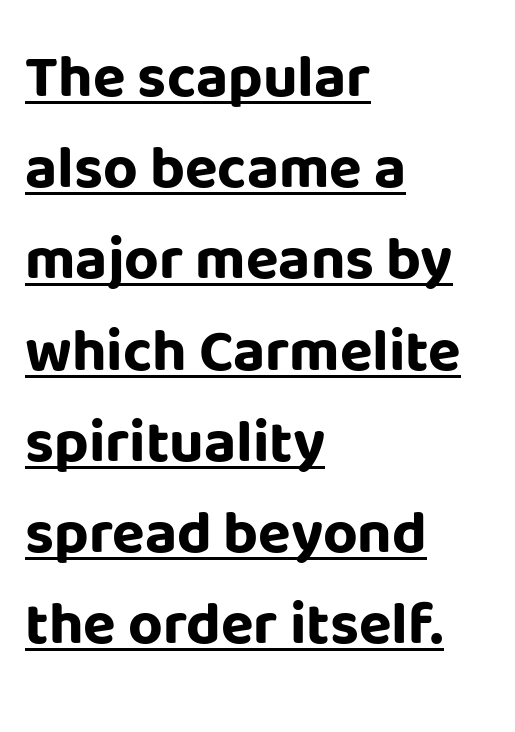
{"serif": "no", "italic": "no", "bold": "yes", "weight": "bold", "width": "normal", "stroke_contrast": "low", "x_height": "large", "monospaced": "no", "underline": "yes", "align": "left", "line_spacing": "normal", "line_spacing_ratio": 1.52, "letter_spacing": "normal", "letter_spacing_em": 0.0, "glyph_px": 60}
